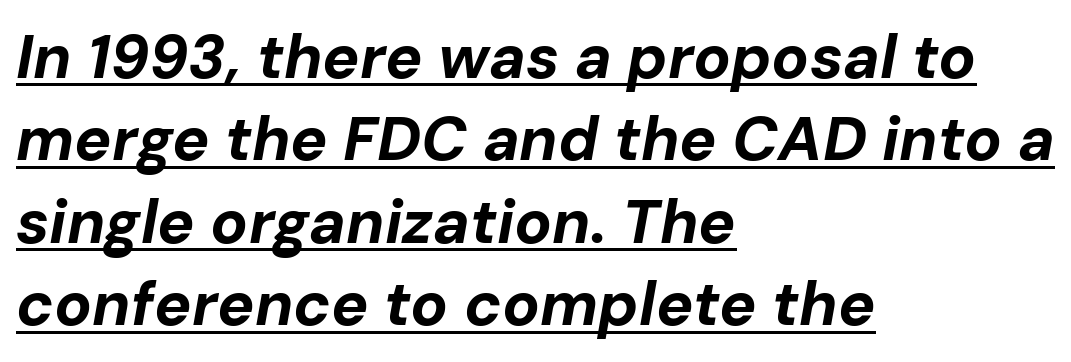
{"italic": "yes", "lean": "right", "slant_degrees": 10, "bold": "yes", "weight": "bold", "width": "normal", "stroke_contrast": "low", "x_height": "medium", "monospaced": "no", "underline": "yes", "align": "left", "line_spacing": "normal", "line_spacing_ratio": 1.33, "letter_spacing": "normal", "letter_spacing_em": 0.0, "glyph_px": 62}
